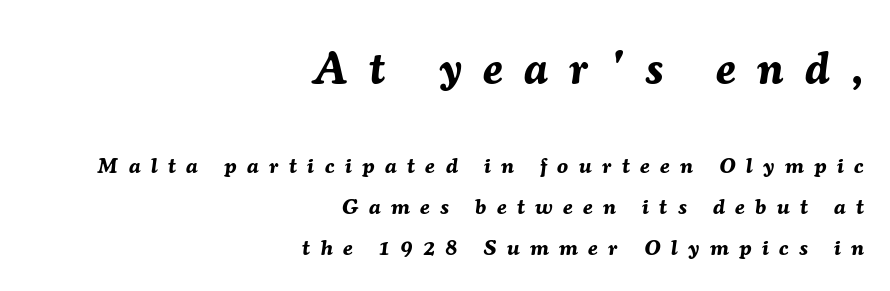
Q: Is the text bold? A: Yes.
Q: Is the text italic (slanted)? A: Yes, it leans right by about 7 degrees.
Q: Is the text underlined? A: No.
Q: How is the paragraph aligned? A: Right-aligned.
Q: Is the spacing between letters normal or unusually wide? A: Unusually wide.
Q: Which block of text is set in a larger size, the first (top) or the second (bottom)? A: The first (top) one.
Q: Width (condensed, normal, or wide)? A: Normal.
Q: Stroke contrast? A: Medium.
Q: x-height? A: Medium.
Q: Monospaced? A: No.
